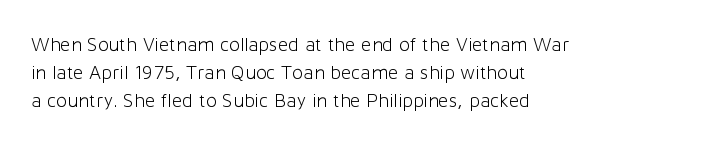
{"italic": "no", "bold": "no", "underline": "no", "align": "left", "line_spacing": "normal", "line_spacing_ratio": 1.4, "letter_spacing": "normal", "letter_spacing_em": 0.0, "glyph_px": 20}
